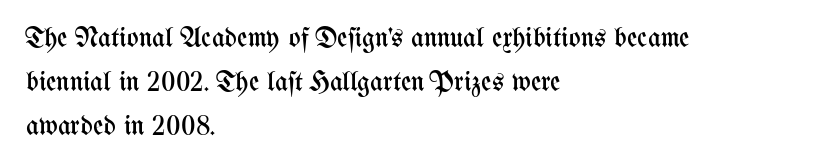
Q: Is the text bold? A: No.
Q: Is the text italic (slanted)? A: No, it is upright.
Q: Is the text underlined? A: No.
Q: How is the paragraph aligned? A: Left-aligned.
Q: Is the spacing between letters normal or unusually wide? A: Normal.
Q: Is the spacing between lines tight, normal or loose? A: Normal.
Q: Width (condensed, normal, or wide)? A: Condensed.
Q: Stroke contrast? A: Medium.
Q: x-height? A: Medium.
Q: Monospaced? A: No.
